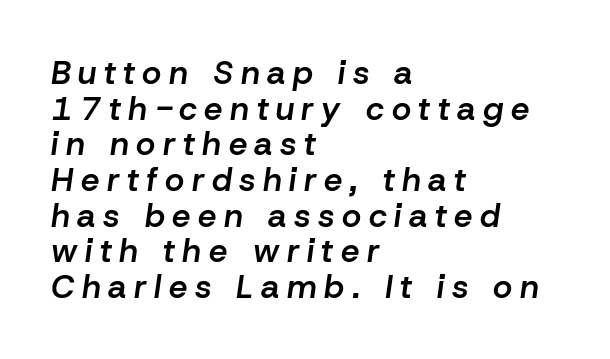
{"italic": "yes", "lean": "right", "slant_degrees": 8, "bold": "semi", "weight": "semibold", "width": "normal", "stroke_contrast": "low", "x_height": "medium", "monospaced": "no", "underline": "no", "align": "left", "line_spacing": "tight", "line_spacing_ratio": 1.08, "letter_spacing": "wide", "letter_spacing_em": 0.23, "glyph_px": 33}
